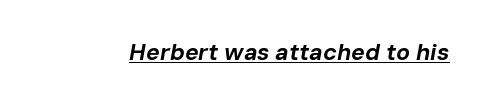
Nobody touched the tracking dial on this one. Honestly, the underline is the first thing you notice here. Posture: slanted. Thick stems and heavy bowls — unmistakably bold.
